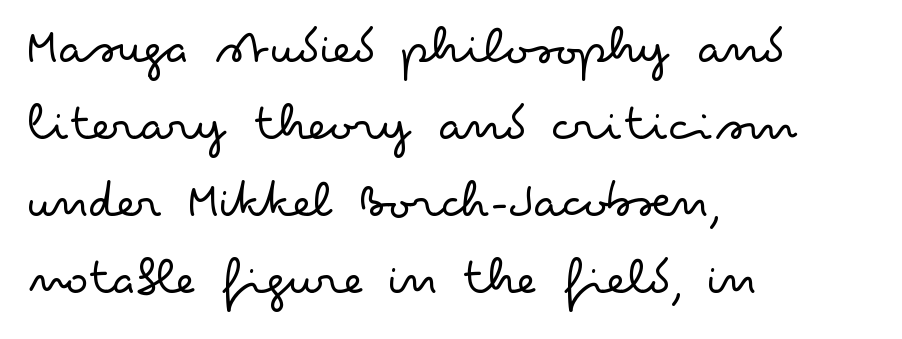
Inter-character spacing is left at the font's built-in metrics. Interline gaps are of average width in this sample. Think standard paragraph weight, or any step lighter than that. Proportional: the letters do not fall into vertical columns.
